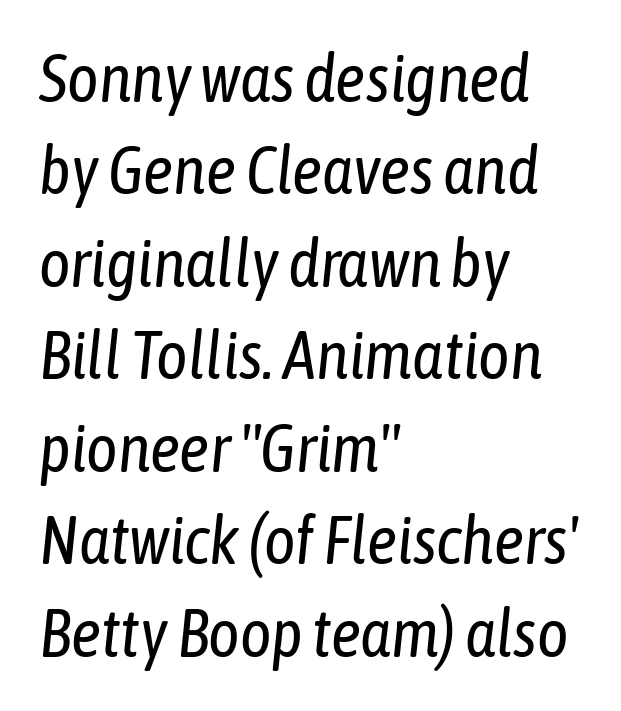
{"italic": "yes", "lean": "right", "slant_degrees": 6, "bold": "no", "weight": "regular", "width": "condensed", "stroke_contrast": "low", "x_height": "medium", "monospaced": "no", "underline": "no", "align": "left", "line_spacing": "normal", "line_spacing_ratio": 1.38, "letter_spacing": "normal", "letter_spacing_em": 0.0, "glyph_px": 67}
